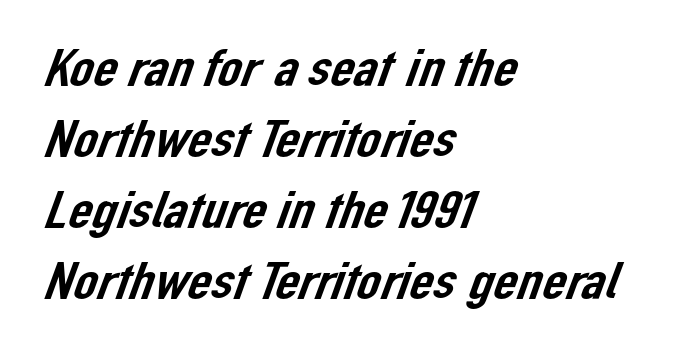
{"serif": "no", "width": "normal", "stroke_contrast": "low", "x_height": "medium", "monospaced": "no", "underline": "no", "align": "left", "line_spacing": "normal", "line_spacing_ratio": 1.34, "letter_spacing": "normal", "letter_spacing_em": 0.0, "glyph_px": 53}
